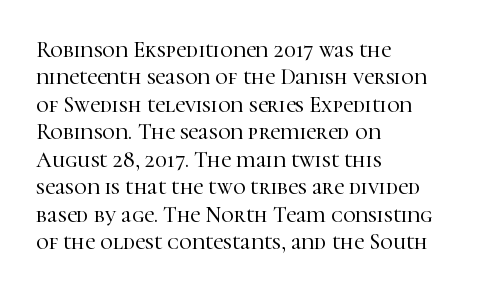
{"italic": "no", "underline": "no", "align": "left", "line_spacing": "normal", "line_spacing_ratio": 1.25, "letter_spacing": "normal", "letter_spacing_em": 0.0, "glyph_px": 22}
